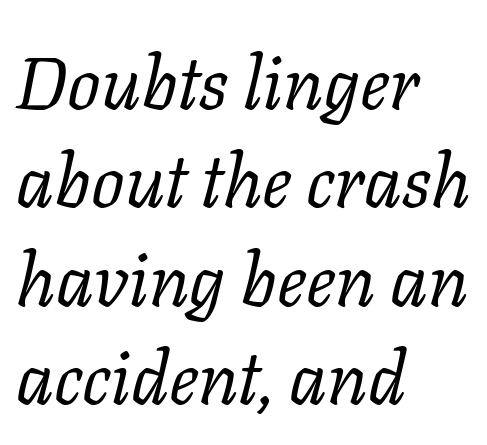
{"serif": "yes", "italic": "yes", "lean": "right", "slant_degrees": 11, "bold": "no", "weight": "regular", "width": "normal", "stroke_contrast": "low", "x_height": "medium", "monospaced": "no", "underline": "no", "align": "left", "line_spacing": "normal", "line_spacing_ratio": 1.33, "letter_spacing": "normal", "letter_spacing_em": 0.0, "glyph_px": 74}
